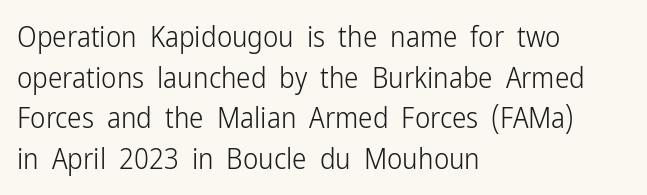
This sample is left-justified, so line endings fall wherever the words run out. On a weight scale, this lands at 450 or below. A typesetter would call this proportional, since set widths differ per character. The lettering holds an erect, upright posture throughout.
